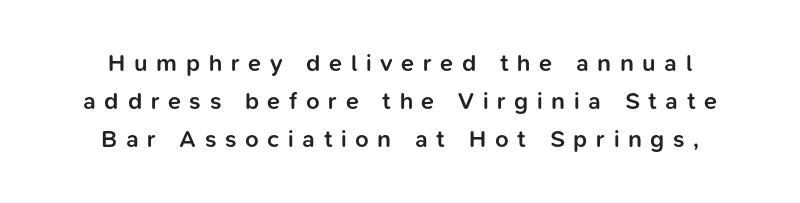
{"italic": "no", "bold": "semi", "underline": "no", "line_spacing": "normal", "line_spacing_ratio": 1.58, "letter_spacing": "wide", "letter_spacing_em": 0.36, "glyph_px": 24}
